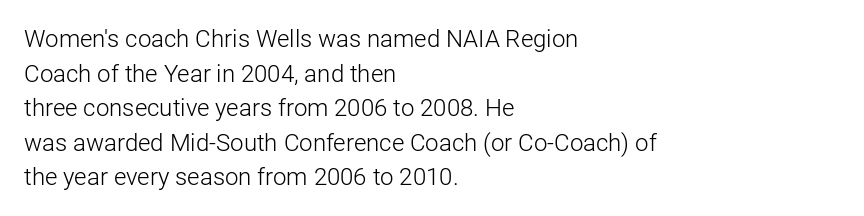
Regarding leading, the lines here are spaced in the standard way. The letters look calm and open, with moderate or lighter stems. Layout note: lines flush left. The rendering keeps characters at their native spacing. The lettering stays uniformly vertical, giving the passage a roman look. Underline: absent.
